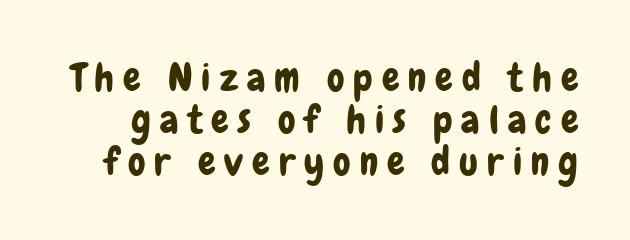
Interline gaps are noticeably narrow in this sample. The font's upright variant was chosen for this text. Each letter keeps its own natural width here, so spacing adapts to shape. Nope, no serifs anywhere on these letters. Honestly, there is no underline to notice here at all.
